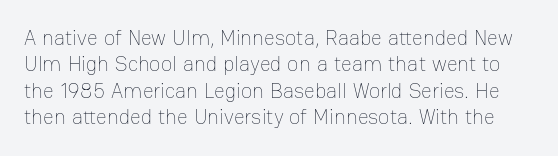
The image shows 21 px text type, upright; set normal line spacing (1.26x), normal letter spacing, not underlined.
